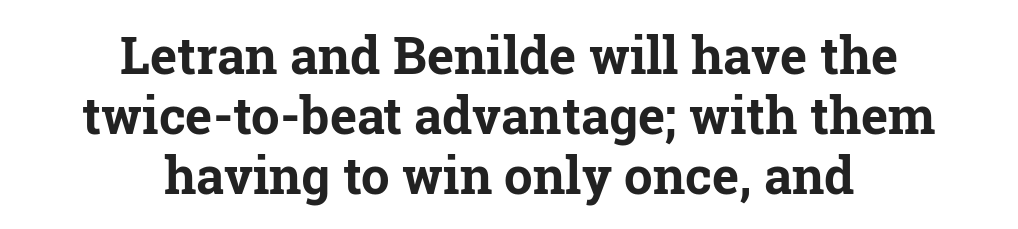
The strokes are fattened all the way to bold. Each letter keeps its own natural width here, so spacing adapts to shape. No extra tracking has been applied to these lines. Centered paragraph, ragged on both sides.
